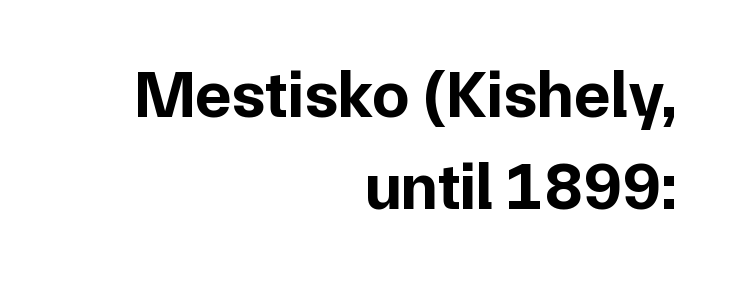
Q: Is the text bold? A: Yes.
Q: Is the text italic (slanted)? A: No, it is upright.
Q: Is the typeface a serif or a sans-serif typeface? A: Sans-serif.
Q: Is the text underlined? A: No.
Q: How is the paragraph aligned? A: Right-aligned.
Q: Is the spacing between letters normal or unusually wide? A: Normal.
Q: Is the spacing between lines tight, normal or loose? A: Normal.
Q: Width (condensed, normal, or wide)? A: Normal.
Q: Stroke contrast? A: Low.
Q: x-height? A: Medium.
Q: Monospaced? A: No.
